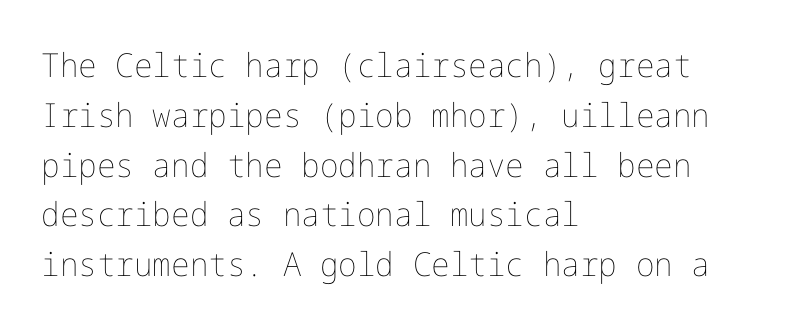
Q: Is the text bold? A: No.
Q: Is the text italic (slanted)? A: No, it is upright.
Q: Is the text underlined? A: No.
Q: How is the paragraph aligned? A: Left-aligned.
Q: Is the spacing between letters normal or unusually wide? A: Normal.
Q: Is the spacing between lines tight, normal or loose? A: Normal.
Q: Width (condensed, normal, or wide)? A: Normal.
Q: Stroke contrast? A: Low.
Q: x-height? A: Medium.
